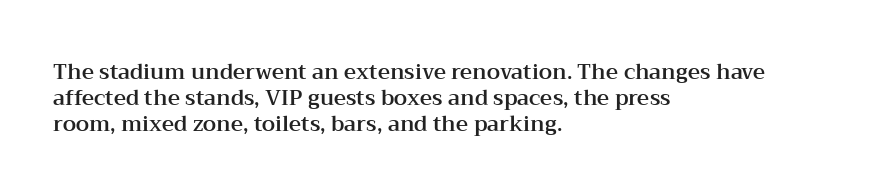
Q: Is the text italic (slanted)? A: No, it is upright.
Q: Is the text underlined? A: No.
Q: How is the paragraph aligned? A: Left-aligned.
Q: Is the spacing between letters normal or unusually wide? A: Normal.
